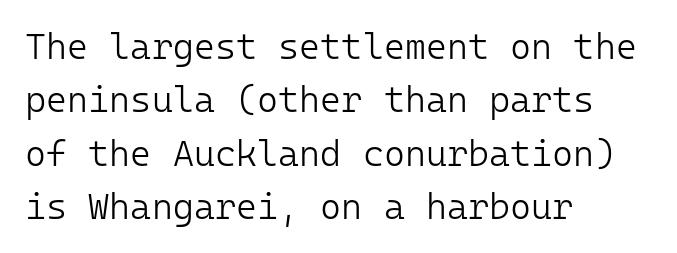
The text block is weighted toward the left margin, trailing off unevenly rightward. Reading down the column, the eye jumps a familiar distance to each next line. Posture: straight, roman, zero tilt. This is sans-serif lettering, the kind often seen on screens and signage. Words float on clear page, feet unadorned. Short note: letters normally spaced.
